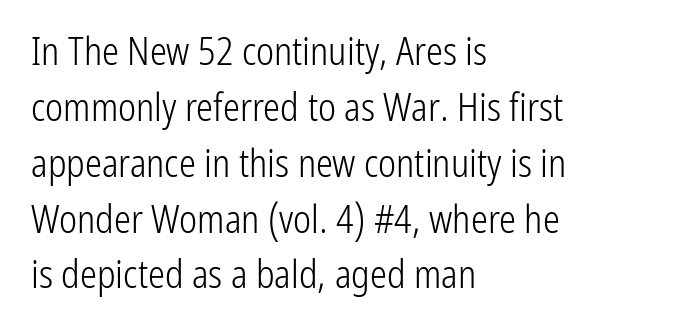
{"serif": "no", "italic": "no", "bold": "no", "weight": "light", "width": "condensed", "stroke_contrast": "low", "x_height": "medium", "monospaced": "no", "underline": "no", "align": "left", "line_spacing": "normal", "line_spacing_ratio": 1.47, "letter_spacing": "normal", "letter_spacing_em": 0.0, "glyph_px": 38}
